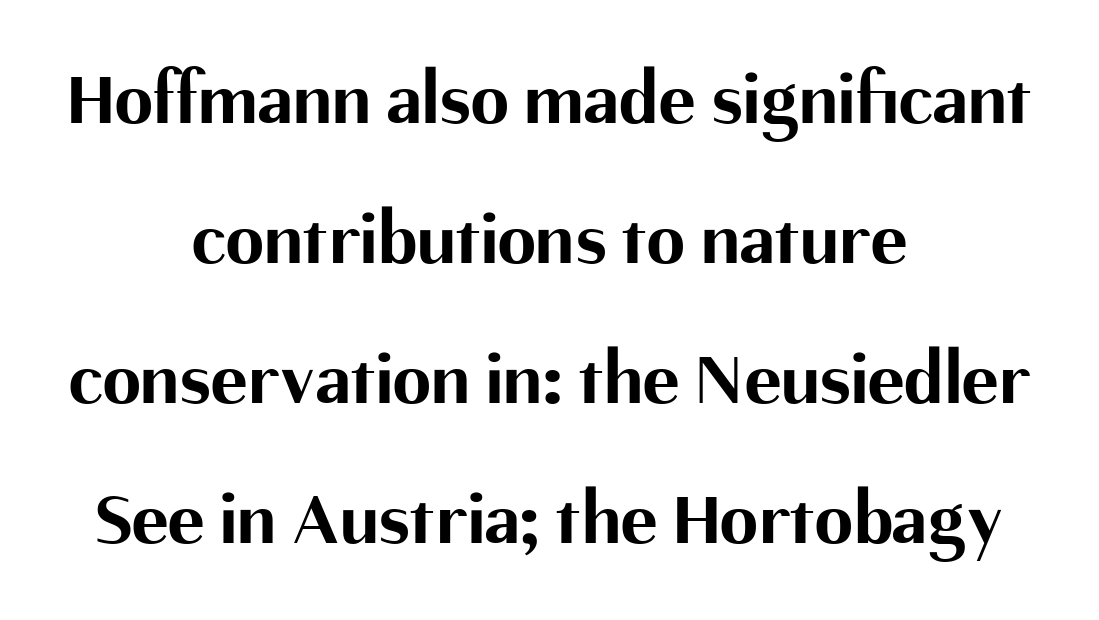
Character widths vary here, with narrow letters taking less room than wide ones. The passage shown has conventional tracking throughout. Letterform terminals end flat and unadorned throughout the passage. No italicization has been applied; the sample stays upright.
